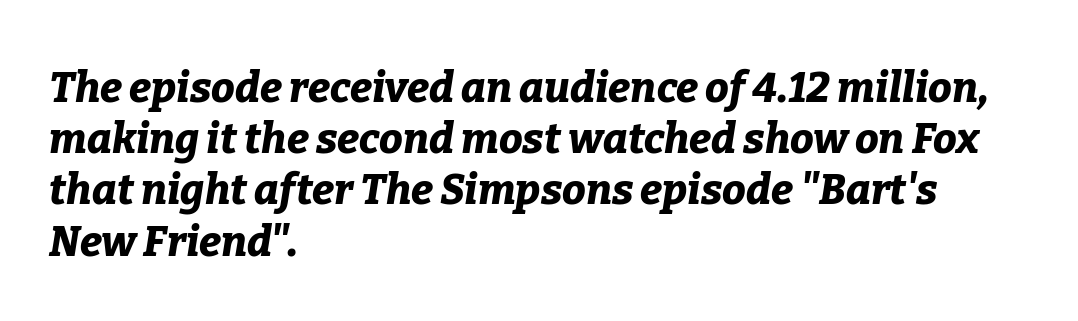
The image shows 42 px bold type, italic (leaning right); set left-aligned, line spacing 1.22x, normal letter spacing, not underlined; low stroke contrast and a medium x-height.
